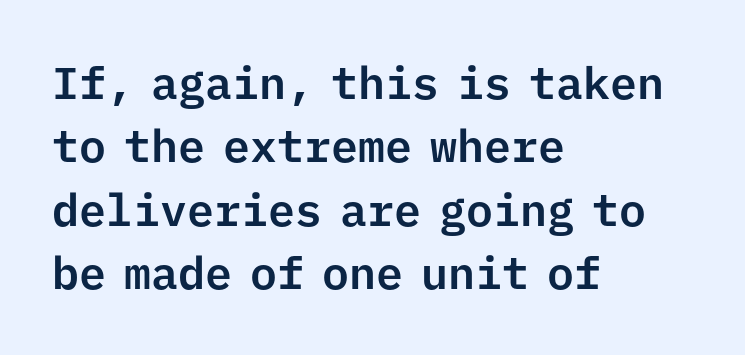
The image shows 45 px sans-serif type, upright, monospaced; set left-aligned, normal line spacing (1.41x), normal letter spacing, not underlined; low stroke contrast and a medium x-height.
